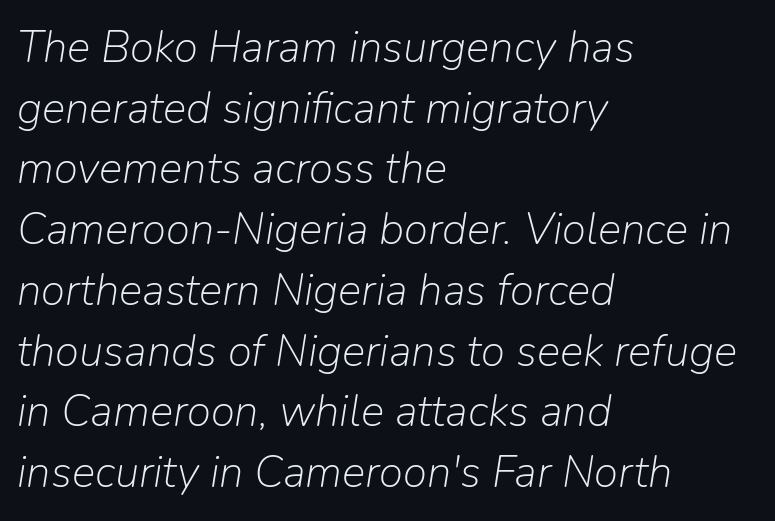
{"italic": "yes", "lean": "right", "slant_degrees": 9, "bold": "no", "weight": "light", "width": "normal", "stroke_contrast": "low", "x_height": "medium", "monospaced": "no", "underline": "no", "align": "left", "line_spacing": "normal", "line_spacing_ratio": 1.38, "letter_spacing": "normal", "letter_spacing_em": 0.0, "glyph_px": 44}
